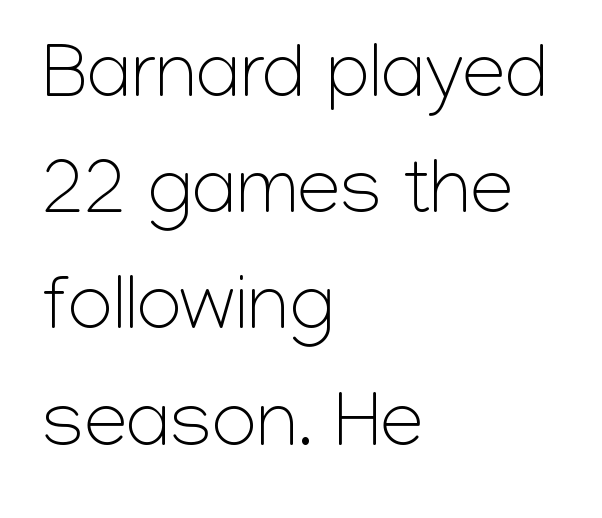
Is the block centered? No — it sits flush against the left margin. Nobody drew a line under any word here. The gaps between neighbouring characters are ordinary and unremarkable. This sample uses a sans-serif face. No heavy texture on the line: the type isn't bold.
